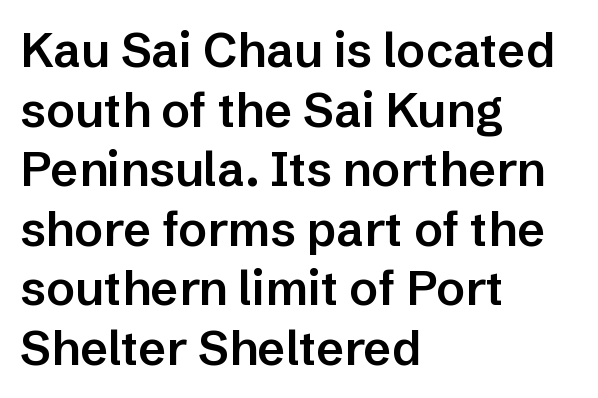
This is moderately heavy type, rendered in semibold. Character widths vary here, with narrow letters taking less room than wide ones. The lines in this sample share a left origin and differ only in where they stop. Ascenders rise straight up at ninety degrees. The foot of each line stays bare and open. Grotesque or geometric, the face here clearly has no serifs.
